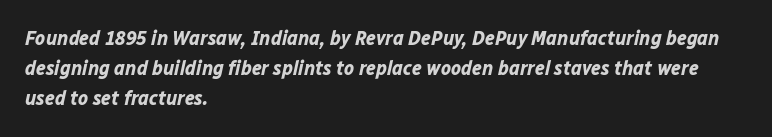
The image shows 21 px bold type, italic (leaning right); set left-aligned, normal line spacing (1.44x), normal letter spacing, not underlined.
